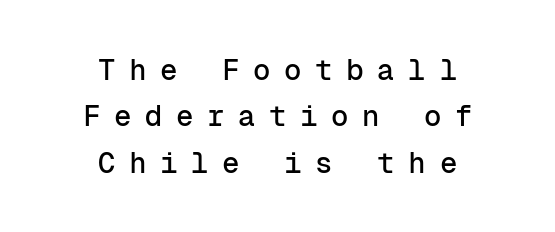
If you drew a line through each stem, it would be perfectly vertical. Every character here occupies the same horizontal width, giving the sample a typewriter-like rhythm. You could only call the tracking loose — the letters float apart. Teacher's note: observe the equal gaps on both sides — that is centered alignment.
